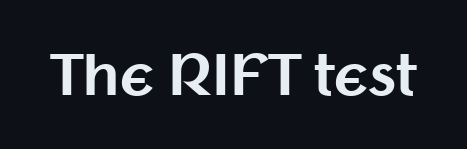
Each word holds together tightly as a unit, with standard inter-letter gaps. Weight: bold. I'd call this a sans setting — the letters go barefoot. Is this a fixed-width face? No — the glyphs have proportional, varying widths. Anything drawn beneath the words? Only blank space. Every stem runs plumb, perpendicular to the baseline.
